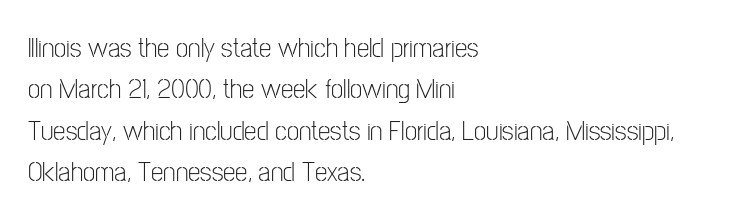
Type style note: lacks serifs. Upright lettering throughout. Which margin do the lines hug? The left one — the right edge is uneven. Heaviness? Minimal to ordinary, like unemphasized prose. A typesetter would call this proportional, since set widths differ per character.
